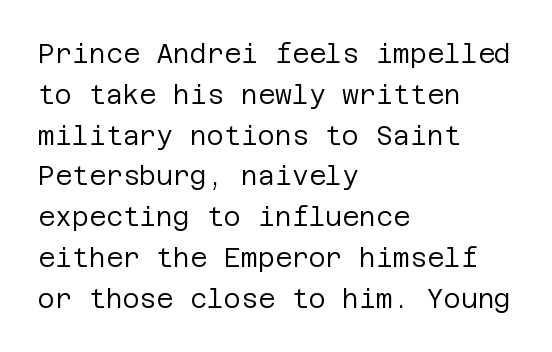
Q: Is the text bold? A: No.
Q: Is the text italic (slanted)? A: No, it is upright.
Q: Is the text underlined? A: No.
Q: How is the paragraph aligned? A: Left-aligned.
Q: Is the spacing between letters normal or unusually wide? A: Normal.
Q: Is the spacing between lines tight, normal or loose? A: Normal.
